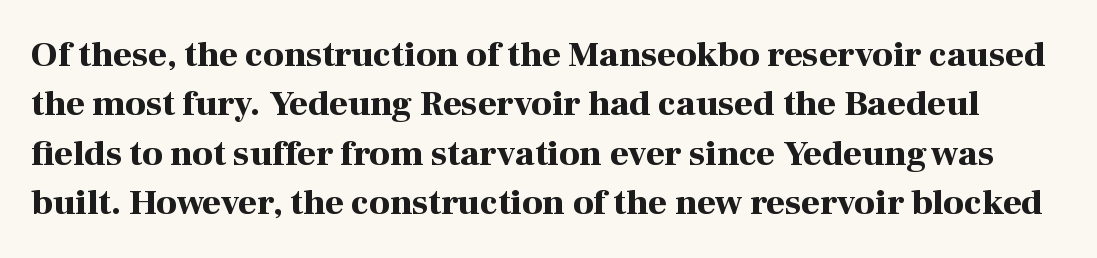
The image shows 36 px bold serif type, upright; set normal line spacing (1.37x), normal letter spacing, not underlined; high stroke contrast and a medium x-height.
